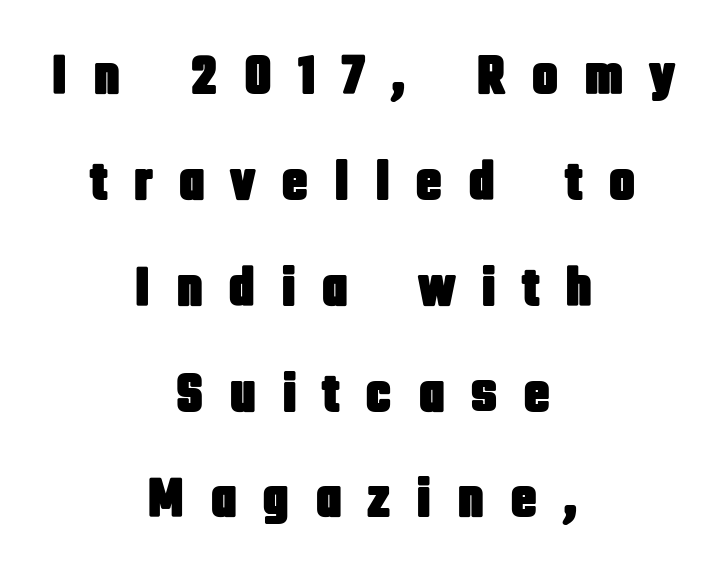
Tall strokes in this sample are plumb rather than angled. Letters rest on an invisible, unmarked baseline. Classification — sans serif. Notice how the passage keeps no hard edge, just a central spine. The line texture is sparse and dotted thanks to wide tracking. Is this a fixed-width face? No — the glyphs have proportional, varying widths.
